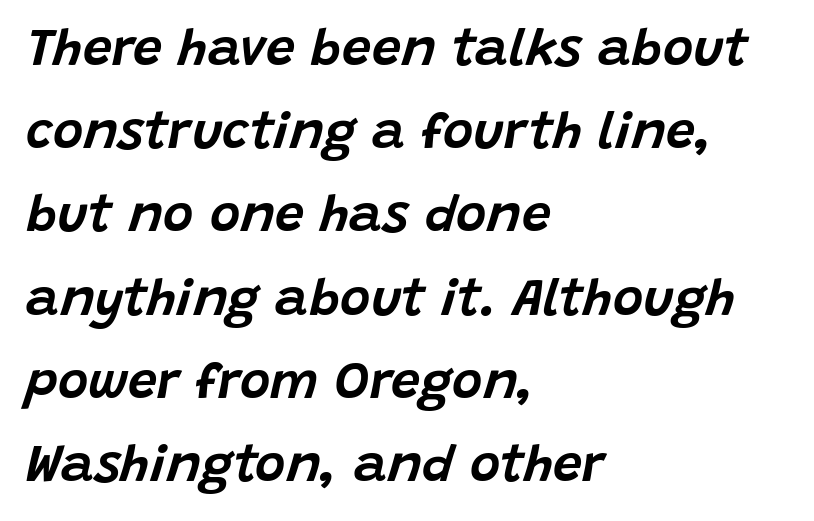
Rule under the text: the space is simply empty. The paragraph shown leans on its left margin. The line texture is even and compact thanks to regular tracking. You could not count columns in this text — the font is proportionally spaced. The letters are slanted; this is an italic face. Reading down the column, the eye jumps a familiar distance to each next line.
